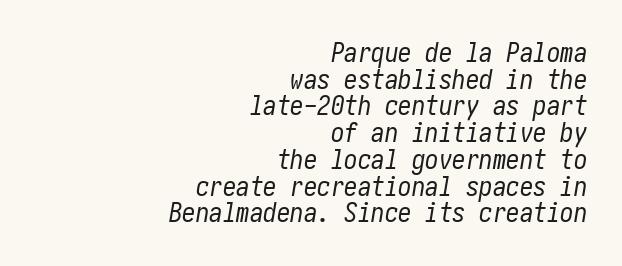
{"italic": "yes", "lean": "right", "slant_degrees": 10, "bold": "no", "underline": "no", "align": "right", "line_spacing": "tight", "line_spacing_ratio": 0.99, "letter_spacing": "normal", "letter_spacing_em": 0.0, "glyph_px": 27}
